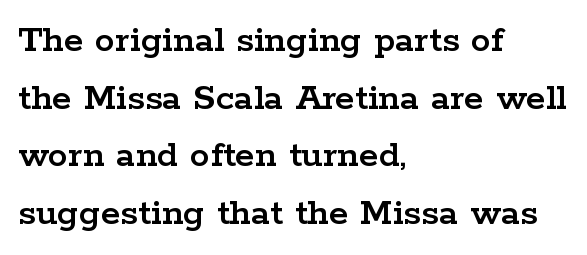
The image shows 40 px wide serif type, upright; set left-aligned, normal line spacing (1.44x), normal letter spacing, not underlined; low stroke contrast and a medium x-height.
